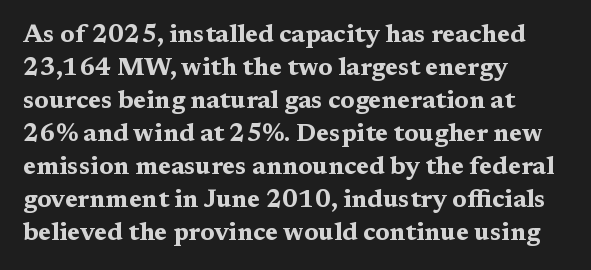
{"italic": "no", "bold": "yes", "underline": "no", "align": "left", "line_spacing": "normal", "line_spacing_ratio": 1.32, "letter_spacing": "normal", "letter_spacing_em": 0.0, "glyph_px": 25}
